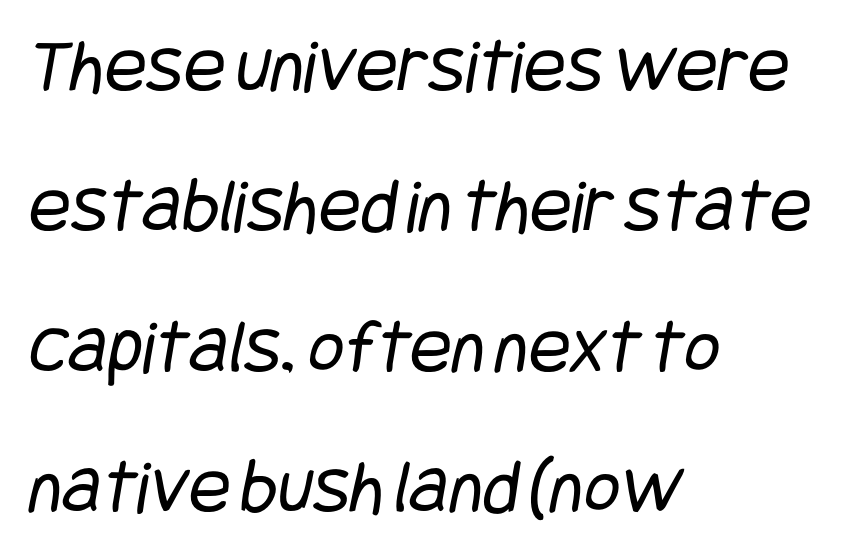
Q: Is the text bold? A: No.
Q: Is the typeface a serif or a sans-serif typeface? A: Sans-serif.
Q: Is the text underlined? A: No.
Q: How is the paragraph aligned? A: Left-aligned.
Q: Is the spacing between letters normal or unusually wide? A: Normal.
Q: Width (condensed, normal, or wide)? A: Condensed.
Q: Stroke contrast? A: Low.
Q: x-height? A: Large.
